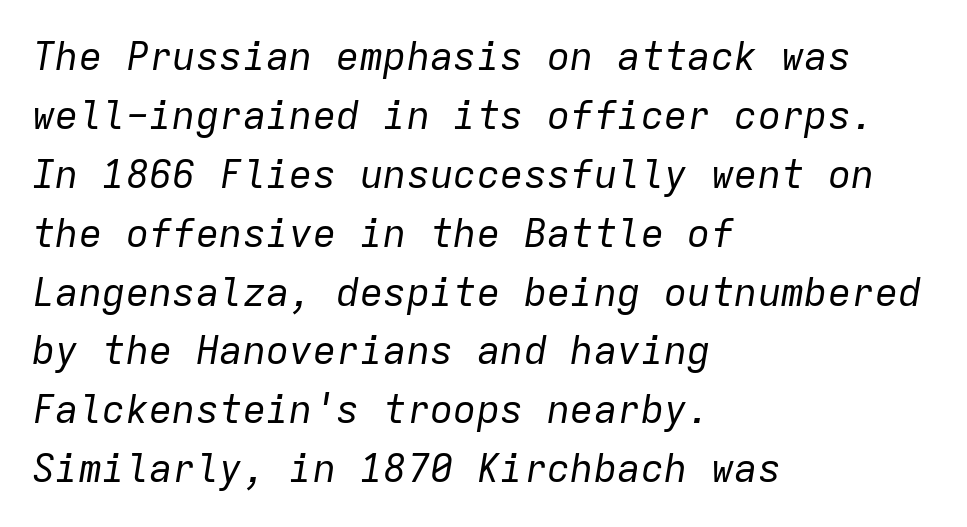
This is not heavy type; no bold has been used. Here the glyphs are tracked normally, forming tight word shapes. These lines are set flush left with a ragged right edge. The specimen reads as italic at a glance. Spacing verdict: monospaced, one width for all characters.
